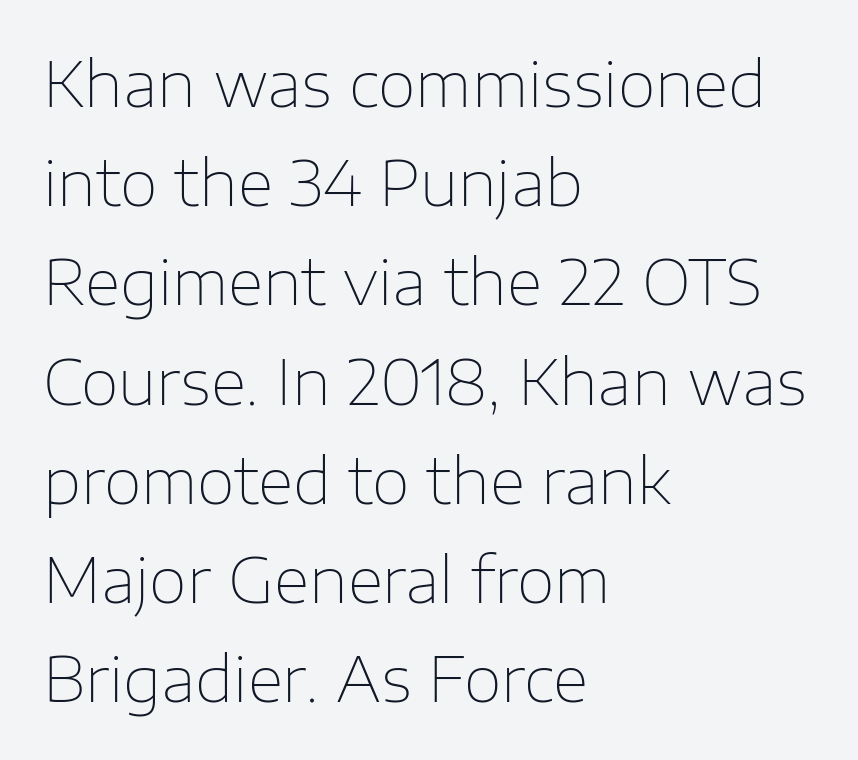
The letters carry no serifs — their stems end cleanly without finishing strokes. One-word summary of the alignment: left. Varying glyph widths throughout — classic text-font behaviour. No word sits above an underline. Leading: standard. Heft: none added — not bold.
